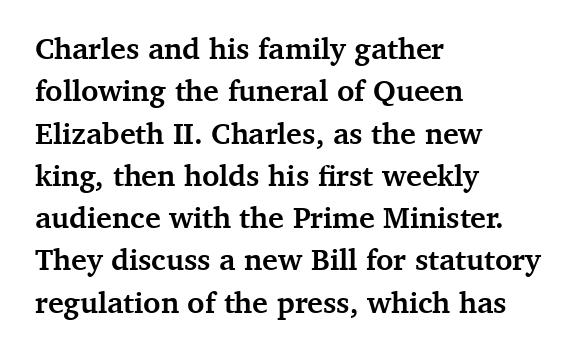
Q: Is the text bold? A: Yes.
Q: Is the text italic (slanted)? A: No, it is upright.
Q: Is the typeface a serif or a sans-serif typeface? A: Serif.
Q: Is the text underlined? A: No.
Q: How is the paragraph aligned? A: Left-aligned.
Q: Is the spacing between letters normal or unusually wide? A: Normal.
Q: Is the spacing between lines tight, normal or loose? A: Normal.
Q: Width (condensed, normal, or wide)? A: Normal.
Q: Stroke contrast? A: Medium.
Q: x-height? A: Medium.
Q: Monospaced? A: No.
